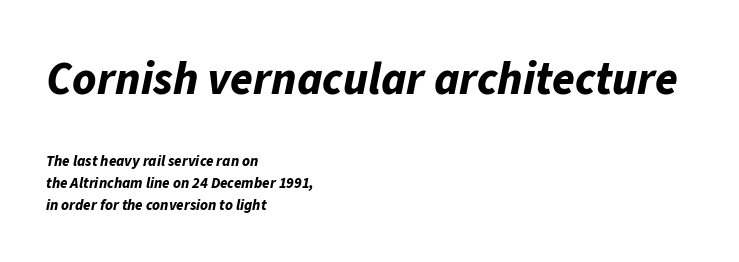
If you drew a ruler down the left edge, every line would touch it. This sample uses an oblique cut, with every glyph tilted off the vertical. You get the large type first, then a drop to smaller type. The space directly below the letters is spotless.
